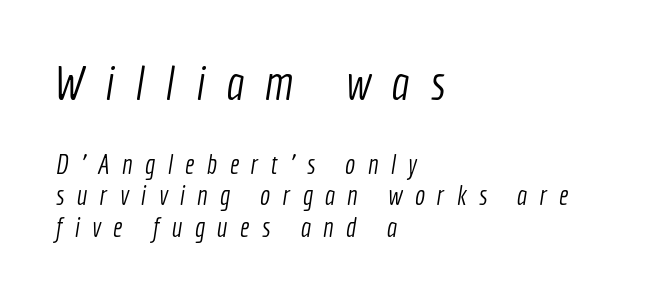
{"serif": "no", "bold": "no", "weight": "light", "width": "condensed", "x_height": "medium", "monospaced": "no", "underline": "no", "align": "left", "line_spacing_ratio": 1.17, "letter_spacing": "wide", "letter_spacing_em": 0.46, "larger_block": "first", "size_ratio": 1.74, "glyph_px": 47}
